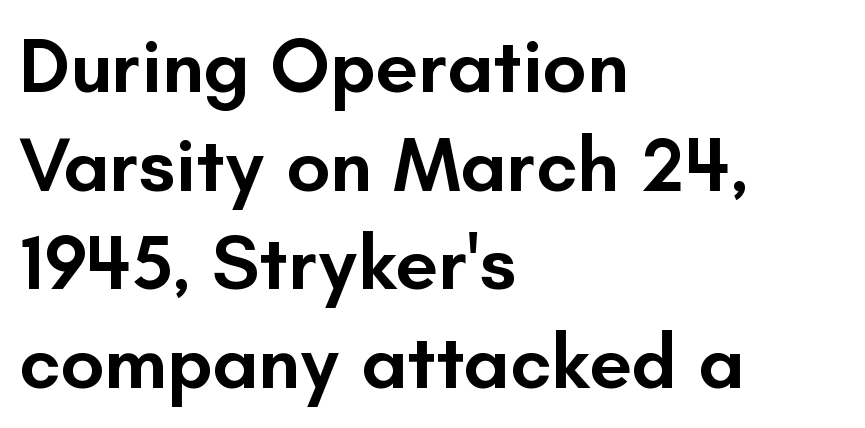
{"serif": "no", "italic": "no", "bold": "semi", "weight": "semibold", "width": "normal", "stroke_contrast": "low", "x_height": "small", "monospaced": "no", "underline": "no", "align": "left", "line_spacing": "normal", "line_spacing_ratio": 1.28, "letter_spacing": "normal", "letter_spacing_em": 0.0, "glyph_px": 77}
